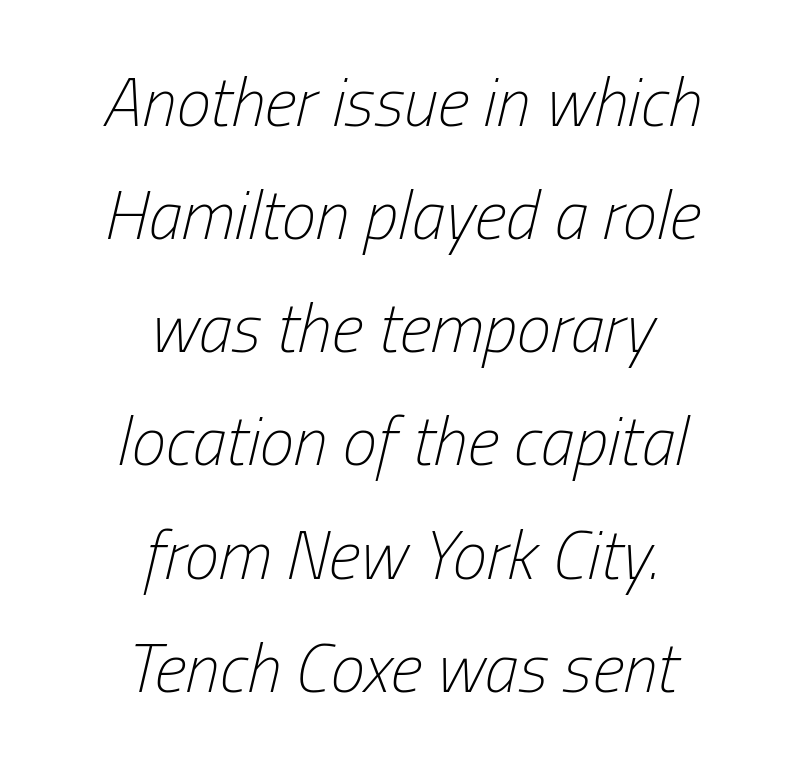
The image shows 69 px light, condensed type, italic (leaning right); set centered, normal line spacing (1.64x), normal letter spacing, not underlined; low stroke contrast and a medium x-height.
